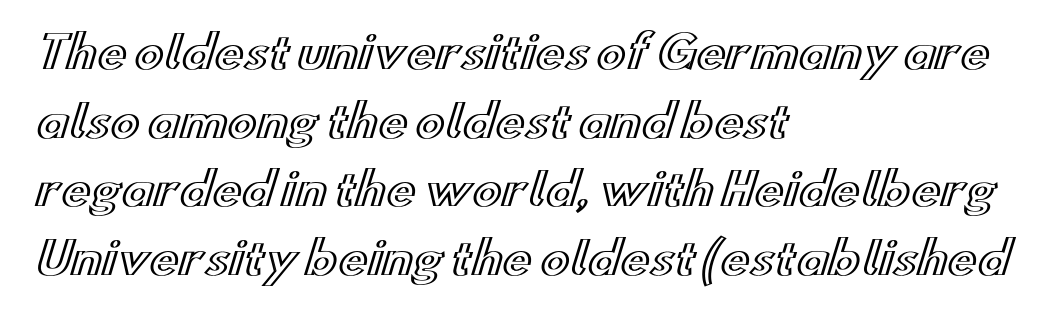
Proportional: the letters do not fall into vertical columns. Each new line begins a customary step beneath the previous one. Notice how the passage keeps a crisp vertical edge on the left only.
